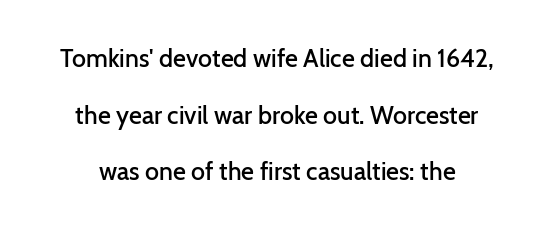
The image shows 25 px text type, upright; set loose line spacing (2.27x), normal letter spacing, not underlined.
